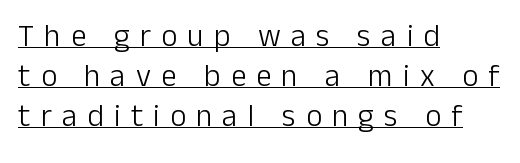
You could not count columns in this text — the font is proportionally spaced. Horizontal bands of white between lines are of average thickness. Check the space under the baseline: a stroke is drawn there. Is there any slant? The stems are plumb. Notice how the passage keeps a crisp vertical edge on the left only. Look at the tracking — it's clearly loosened, letters drifting apart.
